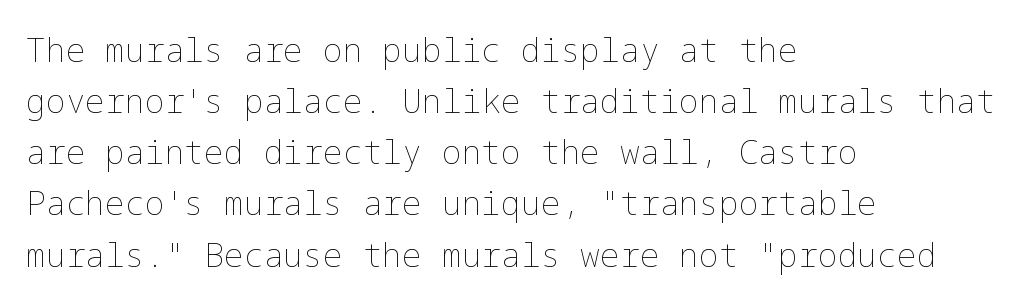
The image shows 33 px thin type, upright; set left-aligned, normal line spacing (1.55x), normal letter spacing, not underlined; low stroke contrast and a medium x-height.
